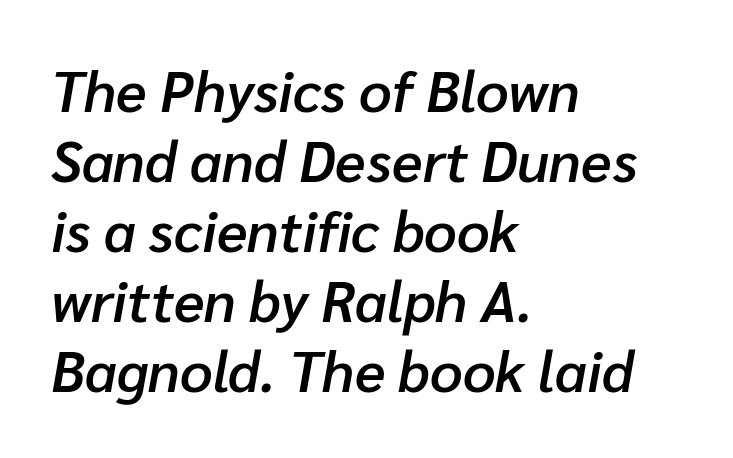
Q: Is the text bold? A: Semi-bold.
Q: Is the text italic (slanted)? A: Yes, it leans right by about 10 degrees.
Q: Is the text underlined? A: No.
Q: How is the paragraph aligned? A: Left-aligned.
Q: Is the spacing between letters normal or unusually wide? A: Normal.
Q: Width (condensed, normal, or wide)? A: Normal.
Q: Stroke contrast? A: Low.
Q: x-height? A: Medium.
Q: Monospaced? A: No.
